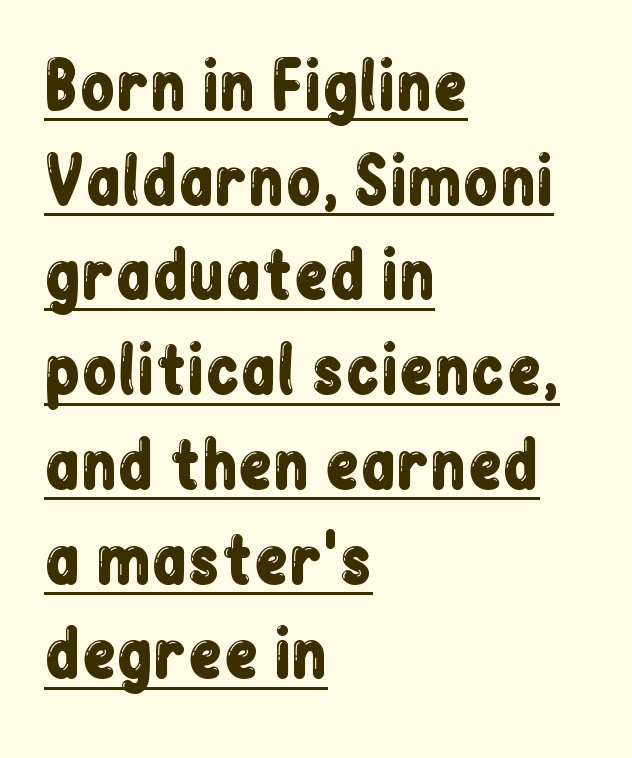
{"serif": "no", "italic": "no", "width": "condensed", "stroke_contrast": "low", "x_height": "medium", "monospaced": "no", "underline": "yes", "align": "left", "line_spacing": "normal", "line_spacing_ratio": 1.48, "letter_spacing": "normal", "letter_spacing_em": 0.0, "glyph_px": 64}
